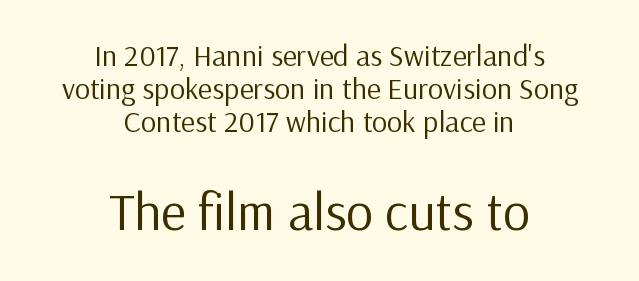
Q: Is the text bold? A: No.
Q: Is the text italic (slanted)? A: No, it is upright.
Q: Is the typeface a serif or a sans-serif typeface? A: Sans-serif.
Q: Is the text underlined? A: No.
Q: How is the paragraph aligned? A: Centered.
Q: Is the spacing between letters normal or unusually wide? A: Normal.
Q: Is the spacing between lines tight, normal or loose? A: Tight.
Q: Which block of text is set in a larger size, the first (top) or the second (bottom)? A: The second (bottom) one.
Q: Width (condensed, normal, or wide)? A: Normal.
Q: Stroke contrast? A: Low.
Q: x-height? A: Medium.
Q: Monospaced? A: No.
